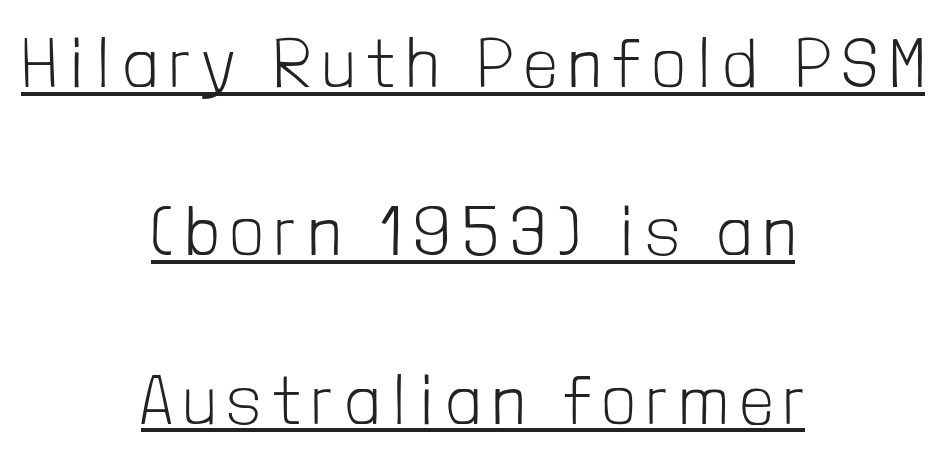
The image shows 69 px light, condensed sans-serif type, upright; set centered, loose line spacing (2.44x), underlined; low stroke contrast and a medium x-height.
